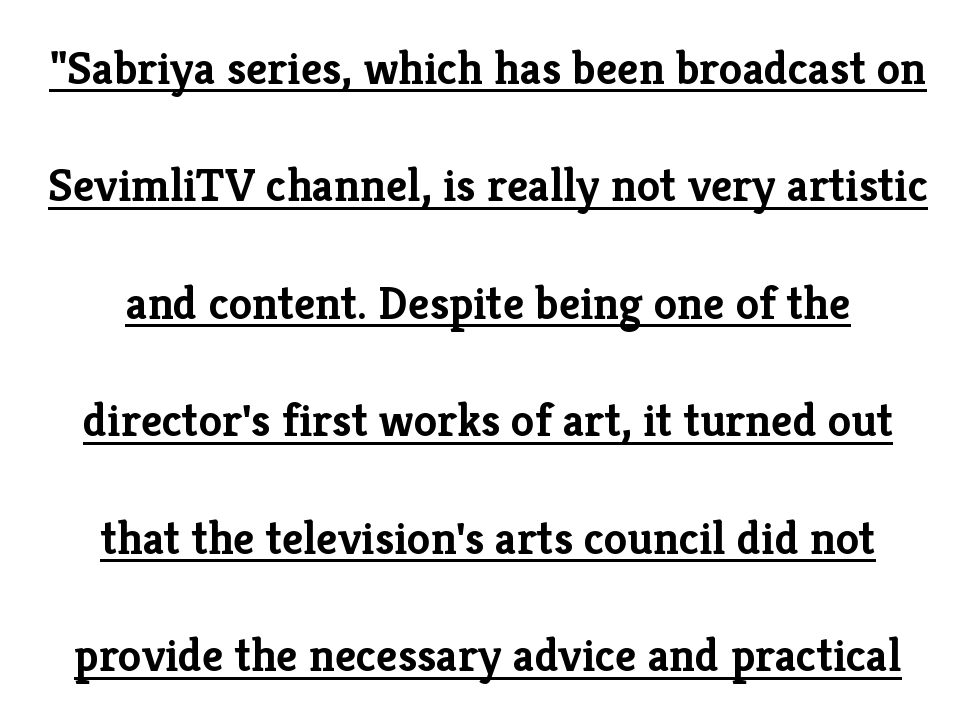
{"serif": "yes", "italic": "no", "bold": "yes", "weight": "semibold", "width": "normal", "stroke_contrast": "low", "x_height": "medium", "monospaced": "no", "underline": "yes", "line_spacing": "loose", "line_spacing_ratio": 2.5, "letter_spacing": "normal", "letter_spacing_em": 0.0, "glyph_px": 47}
